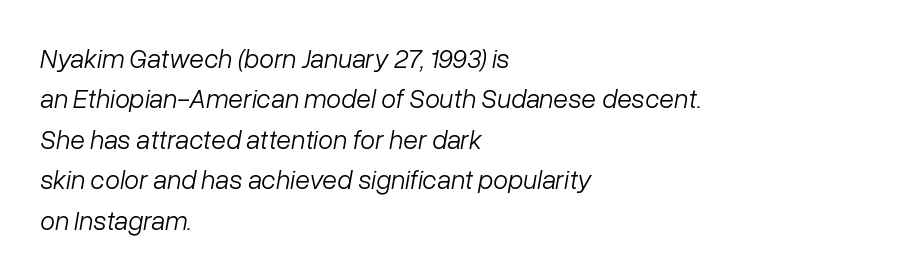
{"italic": "yes", "lean": "right", "slant_degrees": 10, "bold": "no", "underline": "no", "align": "left", "line_spacing": "normal", "line_spacing_ratio": 1.5, "letter_spacing": "normal", "letter_spacing_em": 0.0, "glyph_px": 27}
